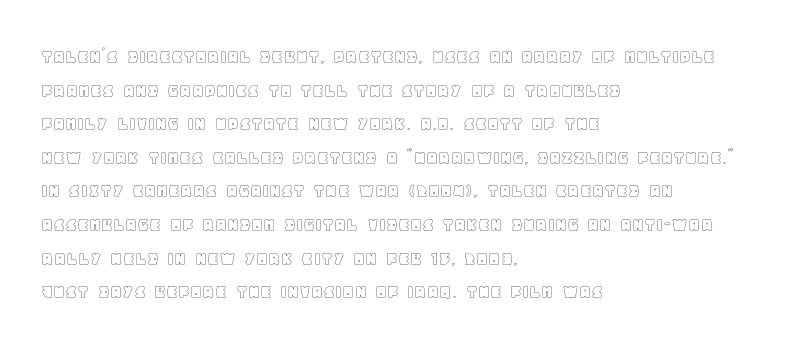
{"italic": "no", "underline": "no", "align": "left", "line_spacing": "normal", "line_spacing_ratio": 1.6, "letter_spacing": "normal", "letter_spacing_em": 0.0, "glyph_px": 21}
